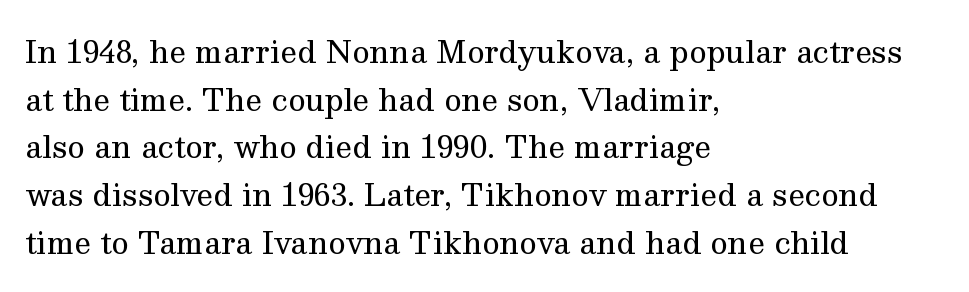
{"serif": "yes", "italic": "no", "bold": "no", "weight": "regular", "width": "normal", "stroke_contrast": "medium", "x_height": "medium", "monospaced": "no", "underline": "no", "align": "left", "line_spacing": "normal", "line_spacing_ratio": 1.59, "letter_spacing": "normal", "letter_spacing_em": 0.0, "glyph_px": 30}
